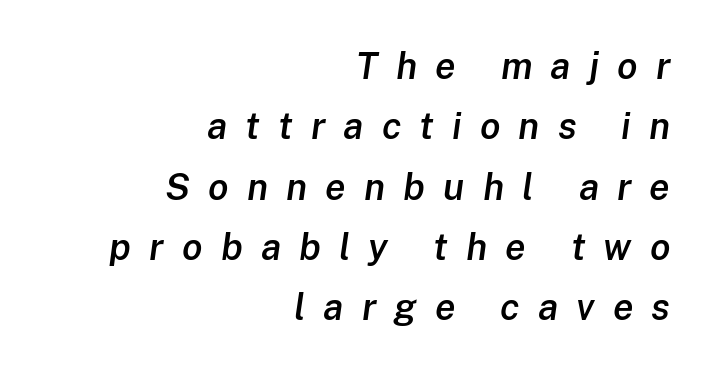
Q: Is the text bold? A: Semi-bold.
Q: Is the text italic (slanted)? A: Yes, it leans right by about 8 degrees.
Q: Is the text underlined? A: No.
Q: How is the paragraph aligned? A: Right-aligned.
Q: Is the spacing between letters normal or unusually wide? A: Unusually wide.
Q: Is the spacing between lines tight, normal or loose? A: Normal.
Q: Width (condensed, normal, or wide)? A: Normal.
Q: Stroke contrast? A: Low.
Q: x-height? A: Medium.
Q: Monospaced? A: No.
